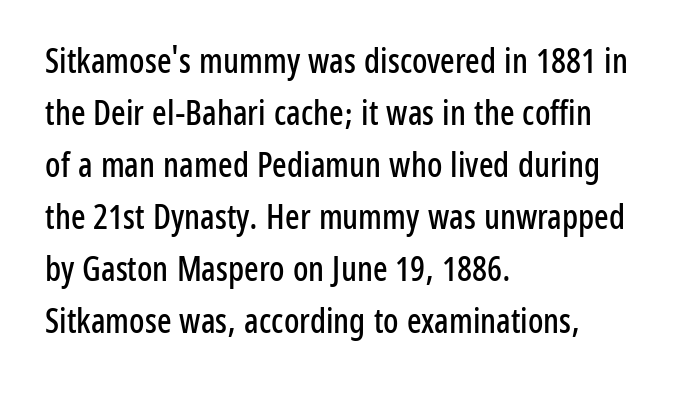
The image shows 34 px condensed sans-serif type, upright; set left-aligned, normal line spacing (1.53x), normal letter spacing, not underlined; low stroke contrast and a medium x-height.
